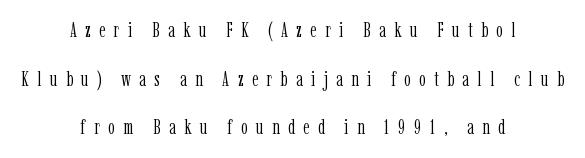
The typeface has the unassuming heft of standard copy or less. Each row of text sits above clean, open space. Students, note that the glyphs here are deliberately spaced far apart. When letters stand straight like this, we call the style roman or upright. Every row of glyphs is offset so its center matches the block's center.
